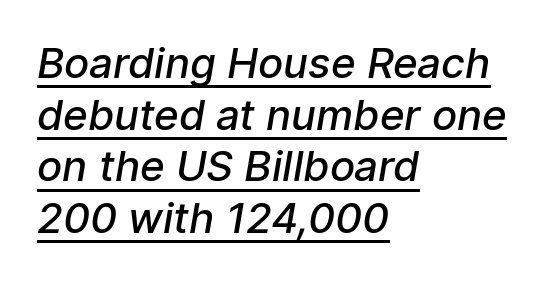
{"serif": "no", "bold": "semi", "weight": "semibold", "width": "normal", "stroke_contrast": "low", "x_height": "medium", "monospaced": "no", "underline": "yes", "align": "left", "line_spacing_ratio": 1.23, "letter_spacing": "normal", "letter_spacing_em": 0.0, "glyph_px": 42}
